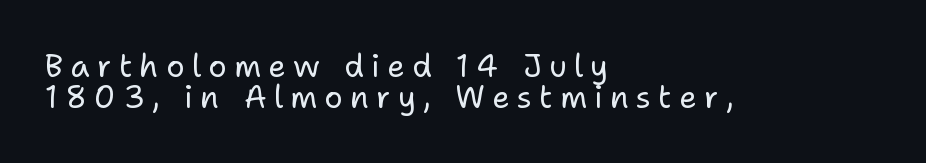
A bare baseline throughout the passage. Notice how descenders almost collide with the ascenders below — that's tight leading. The face used here is proportionally spaced, like ordinary book or web type. Classification — sans serif.
